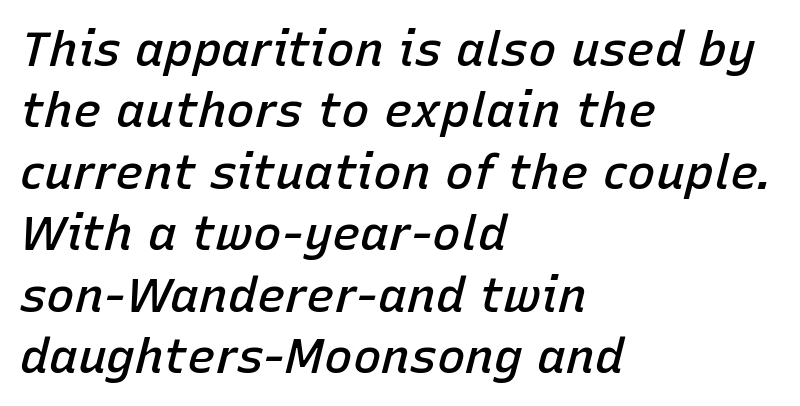
The image shows 48 px semibold type, italic (leaning right); set left-aligned, normal line spacing (1.28x), normal letter spacing, not underlined; low stroke contrast and a medium x-height.
